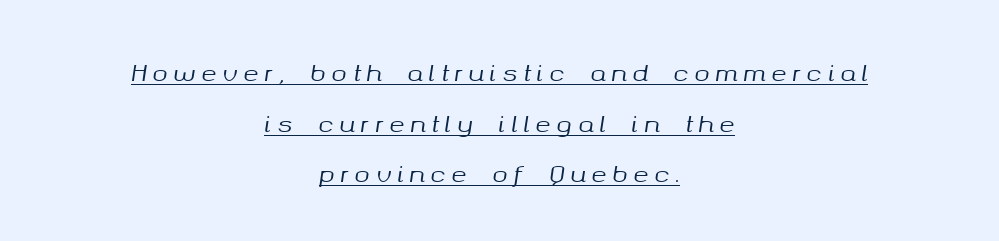
The image shows 23 px text type, italic (leaning right); set centered, loose line spacing (2.2x), unusually wide letter spacing (+0.25 em), underlined.
